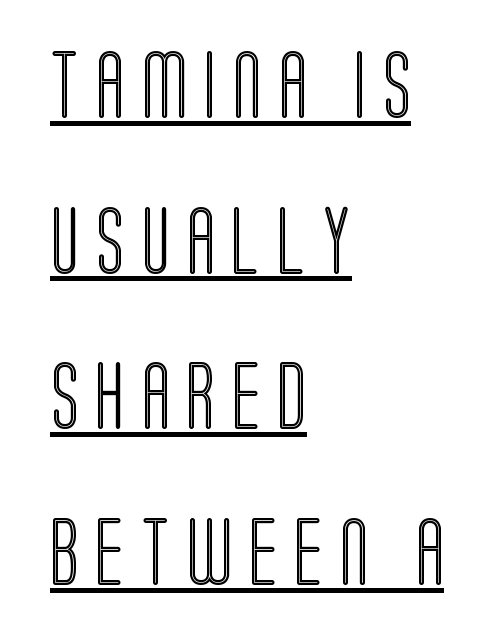
The image shows 68 px condensed type, upright; set left-aligned, loose line spacing (2.29x), unusually wide letter spacing (+0.24 em), underlined; a large x-height.
